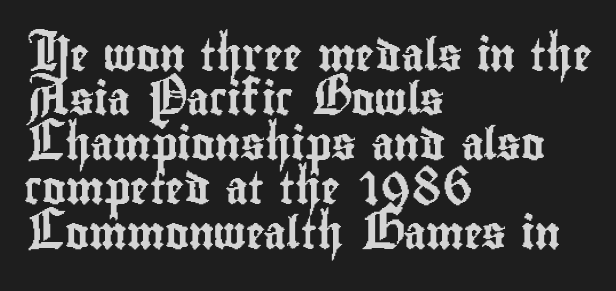
{"serif": "no", "italic": "no", "width": "condensed", "stroke_contrast": "low", "x_height": "small", "monospaced": "no", "underline": "no", "align": "left", "line_spacing": "normal", "line_spacing_ratio": 1.39, "letter_spacing": "normal", "letter_spacing_em": 0.0, "glyph_px": 32}
